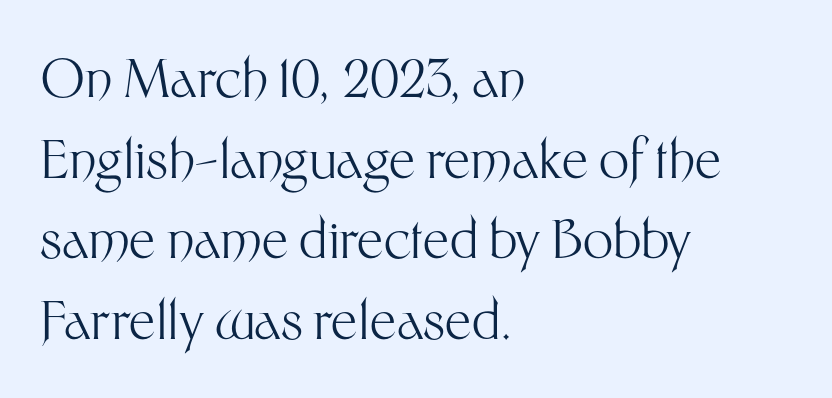
Q: Is the text bold? A: No.
Q: Is the text italic (slanted)? A: No, it is upright.
Q: Is the typeface a serif or a sans-serif typeface? A: Sans-serif.
Q: Is the text underlined? A: No.
Q: How is the paragraph aligned? A: Left-aligned.
Q: Is the spacing between letters normal or unusually wide? A: Normal.
Q: Is the spacing between lines tight, normal or loose? A: Normal.
Q: Width (condensed, normal, or wide)? A: Normal.
Q: Stroke contrast? A: Medium.
Q: x-height? A: Medium.
Q: Monospaced? A: No.
